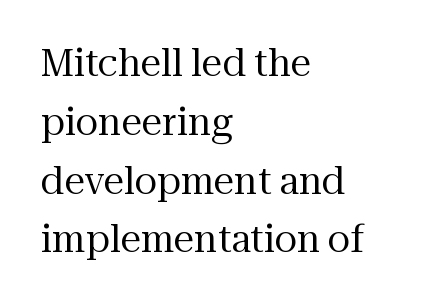
The image shows 37 px regular-weight serif type, upright; set left-aligned, normal line spacing (1.59x), normal letter spacing, not underlined; medium stroke contrast and a medium x-height.
